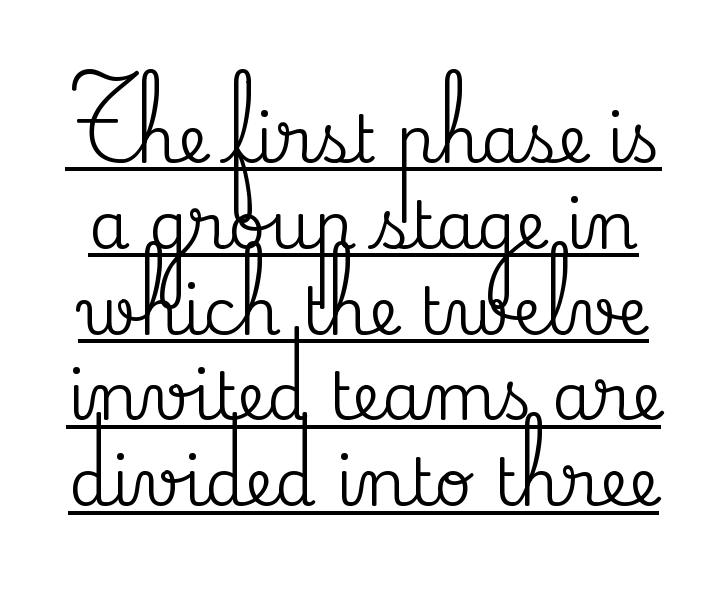
The letterforms sit shoulder to shoulder at normal distance. This is the regular roman posture of the typeface. Letterform terminals end in serifs throughout the passage. Quick note: interline space is typical.
